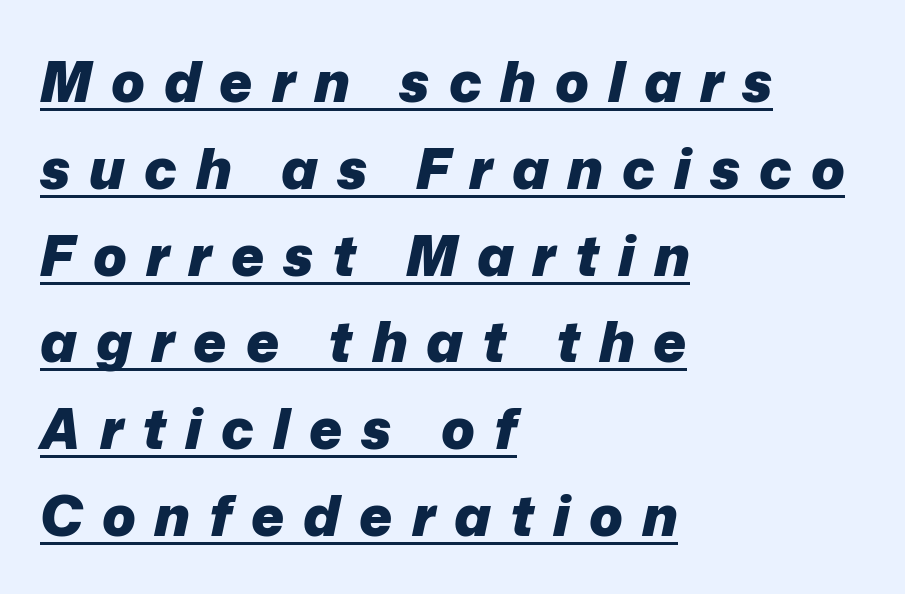
The words here are underlined. Does the leading feel generous? No, just average. Do the characters align in a grid? No, the font is proportional. Characters follow at a spacing far wider than the type designer built in. Typesetter's note: full bold, strokes at maximum text heaviness. Where is the straight margin? On the left.
